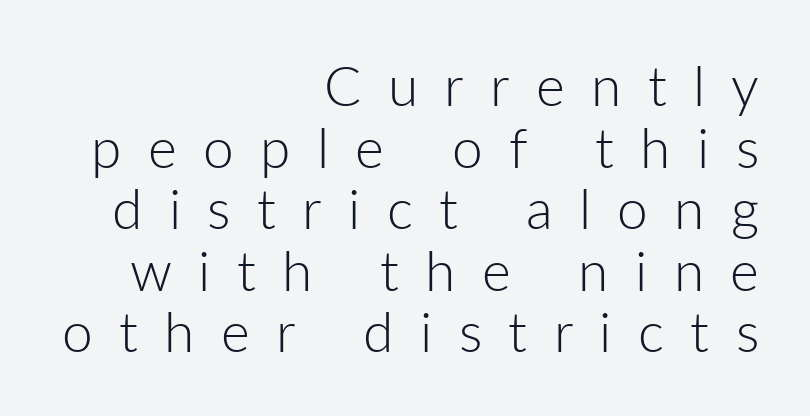
{"serif": "no", "italic": "no", "bold": "no", "weight": "light", "width": "normal", "stroke_contrast": "low", "x_height": "medium", "monospaced": "no", "underline": "no", "align": "right", "line_spacing": "tight", "line_spacing_ratio": 1.12, "letter_spacing": "wide", "letter_spacing_em": 0.48, "glyph_px": 55}
